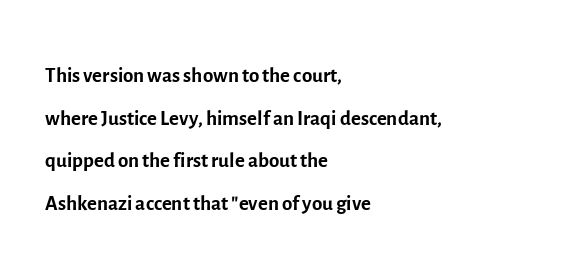
The lines sit at an ordinary, default distance from one another. The compositor pushed each line to the left boundary. What kind of face is this? One without serifs — a sans. These lines keep a tight, regular rhythm from letter to letter. Style check: upright. The gap between lines stays unmarked.
